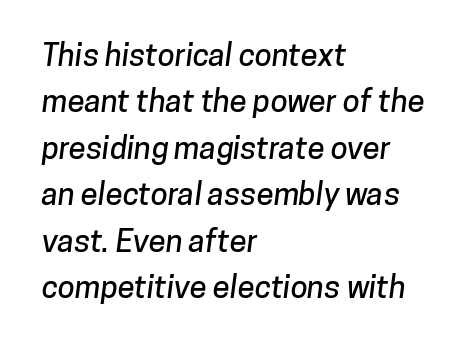
{"serif": "no", "width": "normal", "stroke_contrast": "low", "x_height": "medium", "monospaced": "no", "underline": "no", "align": "left", "line_spacing": "normal", "line_spacing_ratio": 1.5, "letter_spacing": "normal", "letter_spacing_em": 0.0, "glyph_px": 31}
